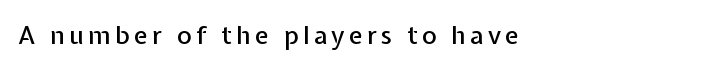
{"italic": "no", "underline": "no", "align": "left", "glyph_px": 25}
